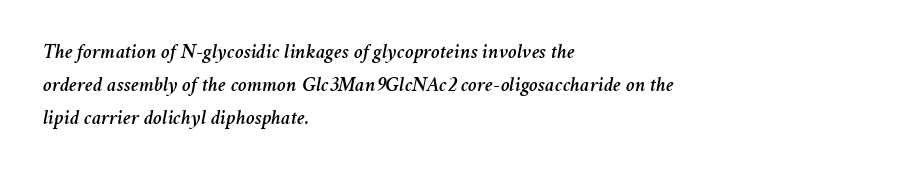
{"italic": "yes", "lean": "right", "slant_degrees": 11, "underline": "no", "align": "left", "line_spacing": "normal", "line_spacing_ratio": 1.57, "letter_spacing": "normal", "letter_spacing_em": 0.0, "glyph_px": 21}
